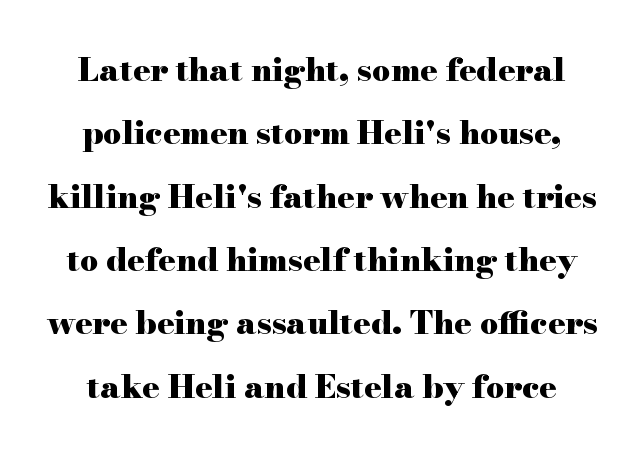
{"serif": "yes", "italic": "no", "bold": "yes", "weight": "heavy", "width": "wide", "stroke_contrast": "high", "x_height": "small", "monospaced": "no", "underline": "no", "line_spacing": "loose", "line_spacing_ratio": 1.98, "letter_spacing": "normal", "letter_spacing_em": 0.0, "glyph_px": 32}
